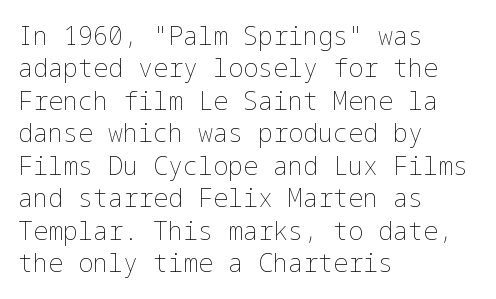
Q: Is the text bold? A: No.
Q: Is the text italic (slanted)? A: No, it is upright.
Q: Is the text underlined? A: No.
Q: How is the paragraph aligned? A: Left-aligned.
Q: Is the spacing between letters normal or unusually wide? A: Normal.
Q: Is the spacing between lines tight, normal or loose? A: Normal.
